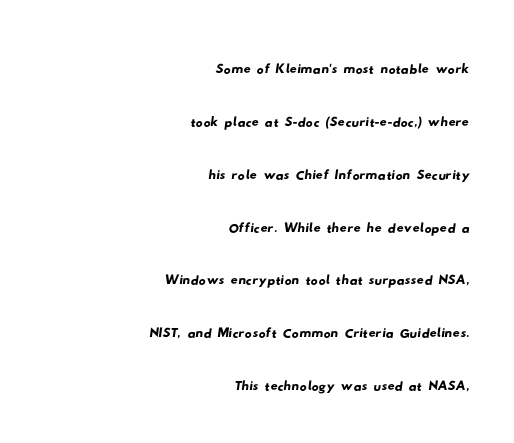
The image shows 35 px wide sans-serif type; set right-aligned, normal line spacing (1.51x), normal letter spacing, not underlined; low stroke contrast and a small x-height.
